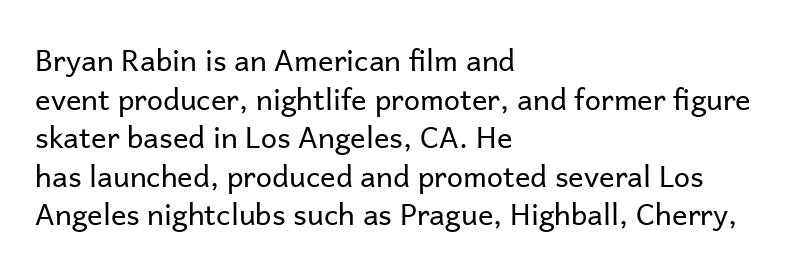
The image shows 29 px regular-weight sans-serif type, upright; set left-aligned, normal line spacing (1.33x), normal letter spacing, not underlined; low stroke contrast and a medium x-height.
